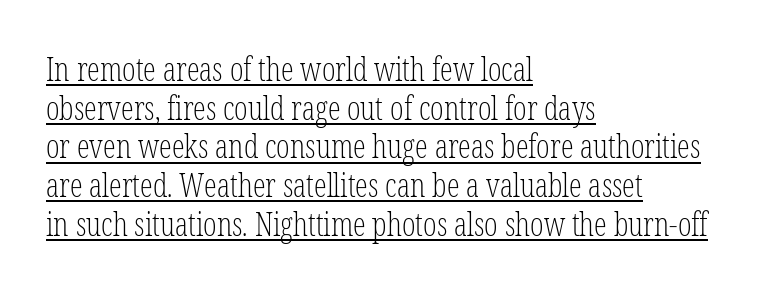
The image shows 32 px light, condensed serif type, upright; set left-aligned, line spacing 1.21x, normal letter spacing, underlined; low stroke contrast and a medium x-height.
